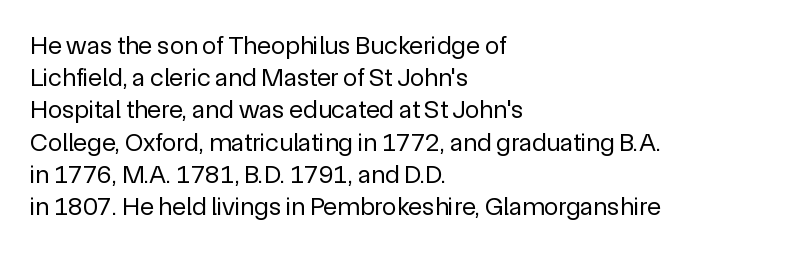
No letter is thick-stroked: the sample isn't bold. The lettering stays uniformly vertical, giving the passage a roman look. This sample uses plain, unmodified letter spacing. These lines stack with their left ends in a neat column. The gap between lines stays unmarked.
